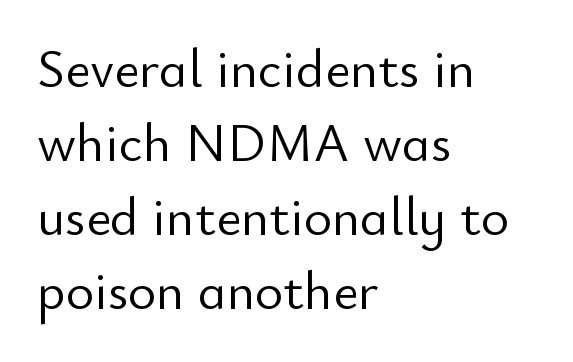
Q: Is the text bold? A: No.
Q: Is the text italic (slanted)? A: No, it is upright.
Q: Is the typeface a serif or a sans-serif typeface? A: Sans-serif.
Q: Is the text underlined? A: No.
Q: How is the paragraph aligned? A: Left-aligned.
Q: Is the spacing between letters normal or unusually wide? A: Normal.
Q: Is the spacing between lines tight, normal or loose? A: Normal.
Q: Width (condensed, normal, or wide)? A: Normal.
Q: Stroke contrast? A: Low.
Q: x-height? A: Small.
Q: Monospaced? A: No.
